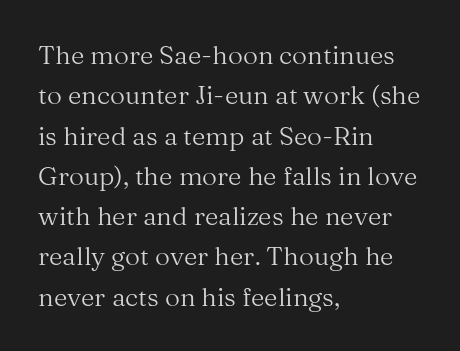
{"italic": "no", "bold": "no", "underline": "no", "align": "left", "line_spacing": "normal", "line_spacing_ratio": 1.55, "letter_spacing": "normal", "letter_spacing_em": 0.0, "glyph_px": 26}
